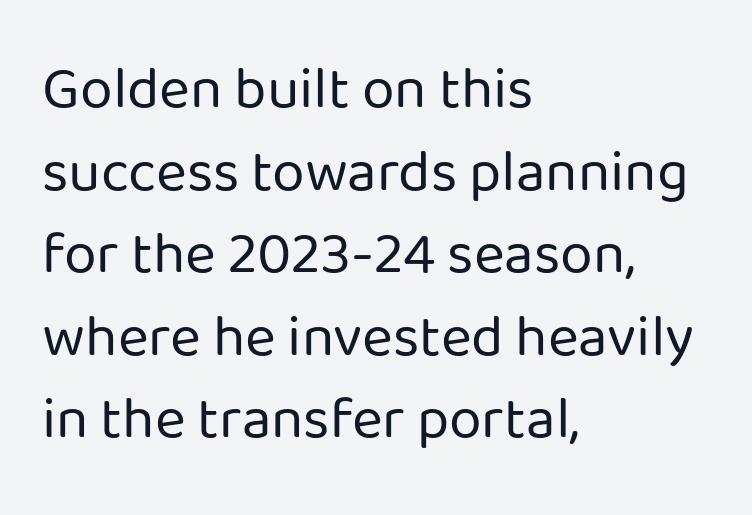
Q: Is the text bold? A: No.
Q: Is the text italic (slanted)? A: No, it is upright.
Q: Is the typeface a serif or a sans-serif typeface? A: Sans-serif.
Q: Is the text underlined? A: No.
Q: How is the paragraph aligned? A: Left-aligned.
Q: Is the spacing between letters normal or unusually wide? A: Normal.
Q: Is the spacing between lines tight, normal or loose? A: Normal.
Q: Width (condensed, normal, or wide)? A: Normal.
Q: Stroke contrast? A: Low.
Q: x-height? A: Medium.
Q: Monospaced? A: No.
